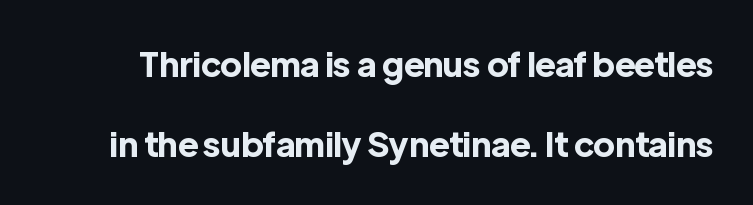
Style check: upright. Typesetter's note: full bold, strokes at maximum text heaviness. What kind of face is this? One without serifs — a sans. This rendering features lettering with no underline. These lines stand farther apart than default settings would place them.
